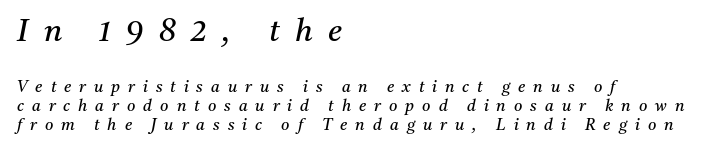
The strip under each line holds only bare page. Weight: not bold — regular or lighter. The letters advance in unequal steps, a hallmark of proportional type. Yep, those are serifs on the letters. Italic? Definitely — the glyphs are oblique.
